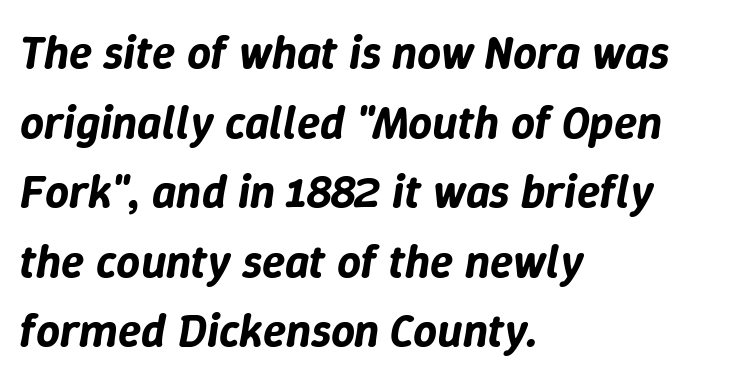
Q: Is the text italic (slanted)? A: Yes, it leans right by about 9 degrees.
Q: Is the text underlined? A: No.
Q: How is the paragraph aligned? A: Left-aligned.
Q: Is the spacing between letters normal or unusually wide? A: Normal.
Q: Is the spacing between lines tight, normal or loose? A: Normal.
Q: Width (condensed, normal, or wide)? A: Normal.
Q: Stroke contrast? A: Low.
Q: x-height? A: Medium.
Q: Monospaced? A: No.
